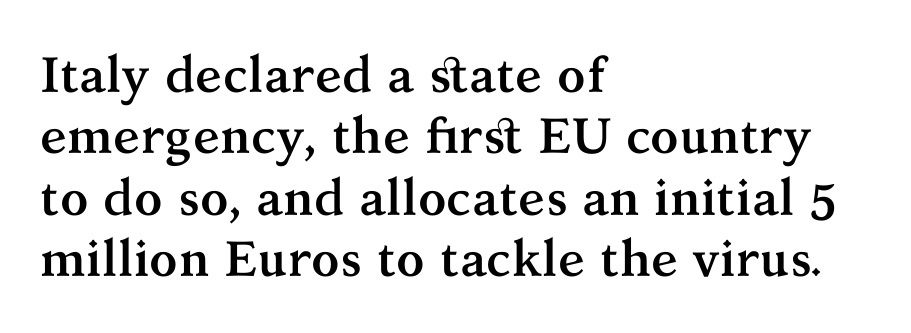
Heavy, bold letterforms. These lines stack with their left ends in a neat column. The type is set solid horizontally, with unmodified tracking. Serif or sans? Serif — the stroke terminals have little feet. The face used here is proportionally spaced, like ordinary book or web type.
